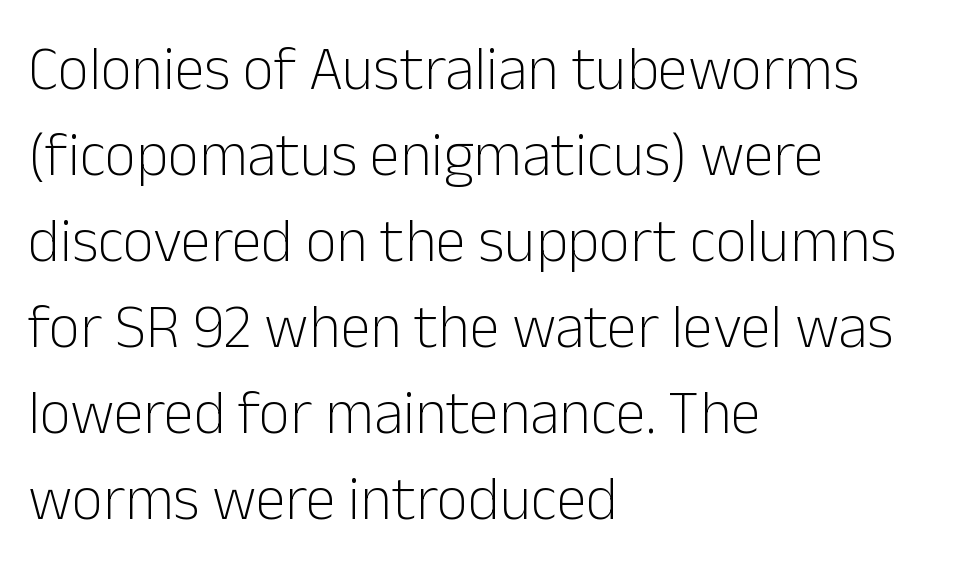
The image shows 61 px light sans-serif type, upright; set left-aligned, normal line spacing (1.41x), normal letter spacing, not underlined; low stroke contrast and a medium x-height.
